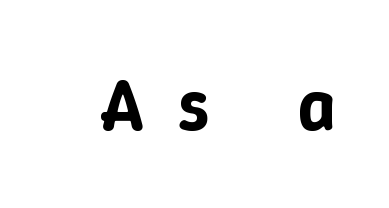
Q: Is the text italic (slanted)? A: No, it is upright.
Q: Is the text underlined? A: No.
Q: Is the spacing between letters normal or unusually wide? A: Unusually wide.
Q: Width (condensed, normal, or wide)? A: Normal.
Q: Stroke contrast? A: Low.
Q: x-height? A: Medium.
Q: Monospaced? A: No.
